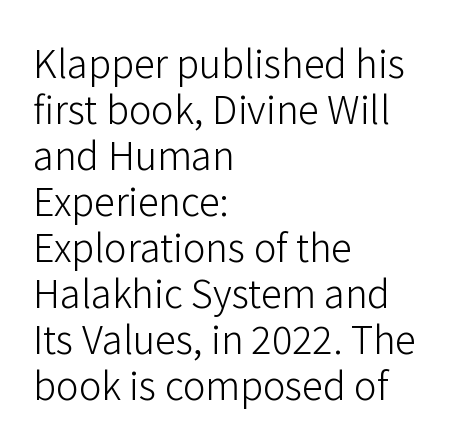
{"serif": "no", "italic": "no", "bold": "no", "weight": "light", "width": "normal", "stroke_contrast": "low", "x_height": "medium", "monospaced": "no", "underline": "no", "align": "left", "line_spacing_ratio": 1.21, "letter_spacing": "normal", "letter_spacing_em": 0.0, "glyph_px": 38}
